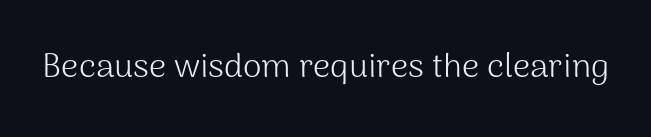
Q: Is the text bold? A: No.
Q: Is the text italic (slanted)? A: No, it is upright.
Q: Is the typeface a serif or a sans-serif typeface? A: Sans-serif.
Q: Is the text underlined? A: No.
Q: Is the spacing between letters normal or unusually wide? A: Normal.
Q: Width (condensed, normal, or wide)? A: Normal.
Q: Stroke contrast? A: Medium.
Q: x-height? A: Medium.
Q: Monospaced? A: No.
